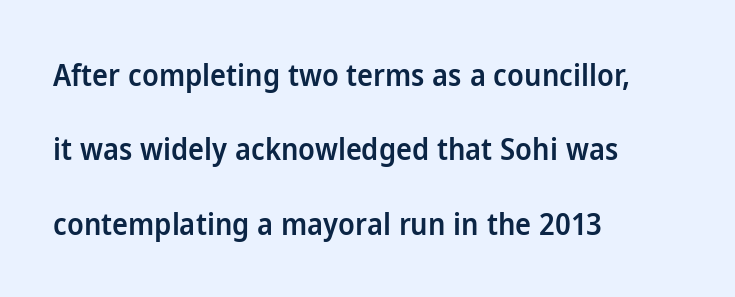
{"serif": "no", "italic": "no", "bold": "semi", "weight": "semibold", "width": "normal", "stroke_contrast": "low", "x_height": "medium", "monospaced": "no", "underline": "no", "align": "left", "line_spacing": "loose", "line_spacing_ratio": 2.48, "letter_spacing": "normal", "letter_spacing_em": 0.0, "glyph_px": 30}
